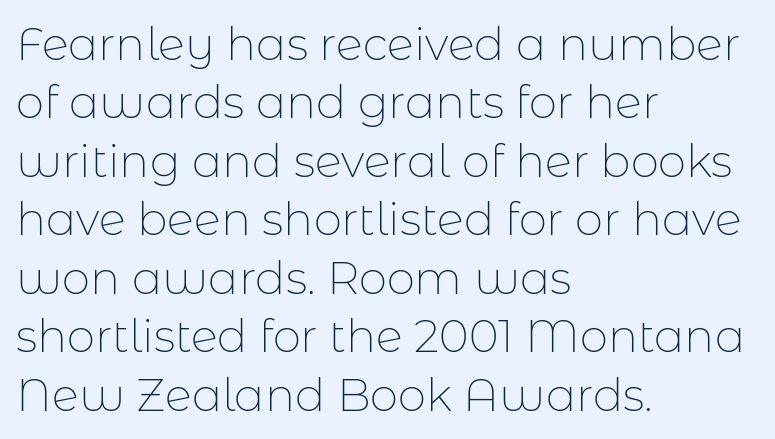
{"serif": "no", "italic": "no", "bold": "no", "weight": "thin", "width": "normal", "stroke_contrast": "low", "x_height": "medium", "monospaced": "no", "underline": "no", "align": "left", "line_spacing": "normal", "line_spacing_ratio": 1.3, "letter_spacing": "normal", "letter_spacing_em": 0.0, "glyph_px": 45}
